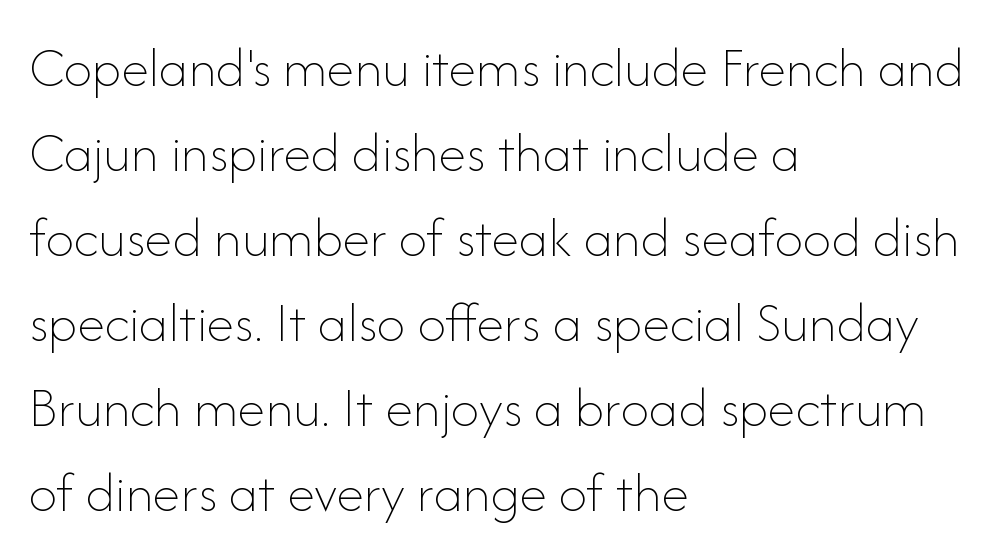
The image shows 57 px thin type, upright; set left-aligned, normal line spacing (1.49x), normal letter spacing, not underlined; low stroke contrast and a small x-height.
